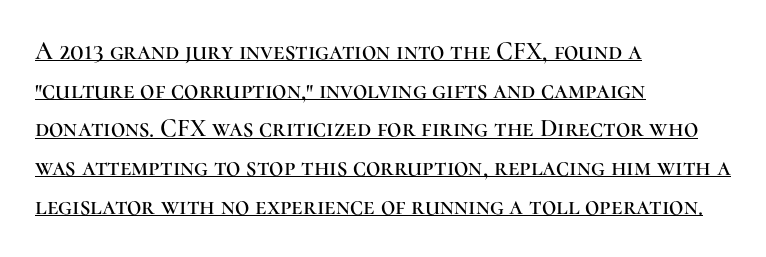
Each line starts at the same left margin while the right side varies. Compared with typical body copy, the letter spacing here is the same. Regarding leading, the lines here are spaced in the standard way. The letters stand upright; this is a roman face. The specimen includes a rule beneath the text block's lines.
